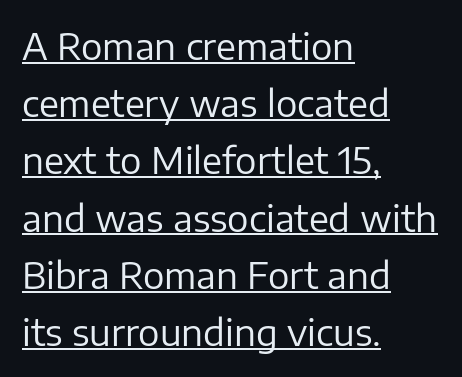
Honestly, the underline is the first thing you notice here. The letters advance in unequal steps, a hallmark of proportional type. The letters carry no serifs — their stems end cleanly without finishing strokes. Rows of type keep a routine distance in the vertical direction. The paragraph shown leans on its left margin.
